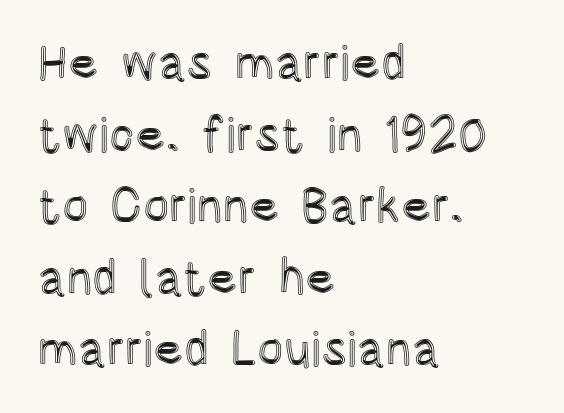
{"italic": "no", "width": "condensed", "x_height": "large", "monospaced": "no", "underline": "no", "align": "left", "line_spacing": "normal", "line_spacing_ratio": 1.46, "letter_spacing": "normal", "letter_spacing_em": 0.0, "glyph_px": 49}
